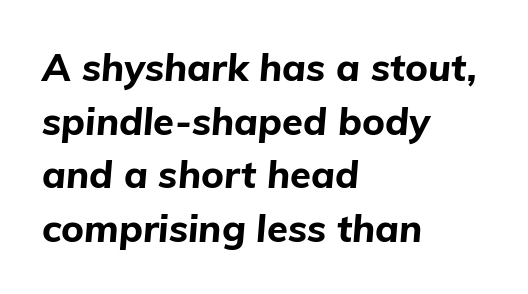
{"italic": "yes", "lean": "right", "slant_degrees": 5, "bold": "yes", "weight": "bold", "width": "normal", "stroke_contrast": "low", "x_height": "medium", "monospaced": "no", "underline": "no", "align": "left", "line_spacing": "normal", "line_spacing_ratio": 1.41, "letter_spacing": "normal", "letter_spacing_em": 0.0, "glyph_px": 38}
